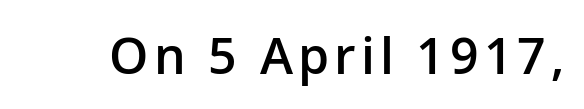
How heavy is the stroke? Medium-heavy — a semibold, shy of bold. The face used here is proportionally spaced, like ordinary book or web type. The foot of each line stays bare and open. This is sans-serif lettering, the kind often seen on screens and signage.
